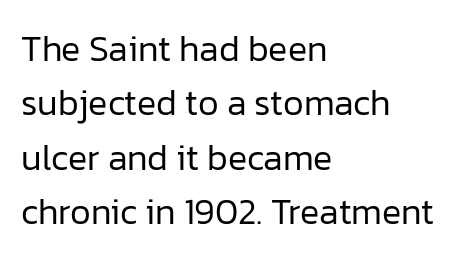
Q: Is the text bold? A: No.
Q: Is the text italic (slanted)? A: No, it is upright.
Q: Is the typeface a serif or a sans-serif typeface? A: Sans-serif.
Q: Is the text underlined? A: No.
Q: How is the paragraph aligned? A: Left-aligned.
Q: Is the spacing between letters normal or unusually wide? A: Normal.
Q: Is the spacing between lines tight, normal or loose? A: Normal.
Q: Width (condensed, normal, or wide)? A: Normal.
Q: Stroke contrast? A: Low.
Q: x-height? A: Medium.
Q: Monospaced? A: No.
